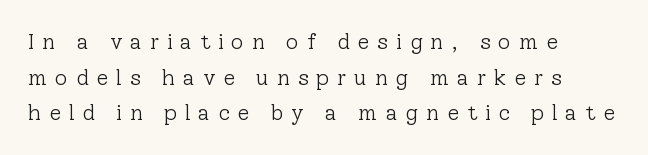
{"italic": "no", "bold": "no", "underline": "no", "align": "left", "line_spacing": "normal", "line_spacing_ratio": 1.62, "letter_spacing": "wide", "letter_spacing_em": 0.35, "glyph_px": 22}
